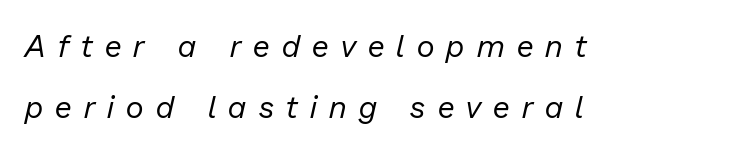
Q: Is the text bold? A: No.
Q: Is the text italic (slanted)? A: Yes, it leans right by about 13 degrees.
Q: Is the text underlined? A: No.
Q: How is the paragraph aligned? A: Left-aligned.
Q: Is the spacing between letters normal or unusually wide? A: Unusually wide.
Q: Is the spacing between lines tight, normal or loose? A: Loose.
Q: Width (condensed, normal, or wide)? A: Normal.
Q: Stroke contrast? A: Low.
Q: x-height? A: Medium.
Q: Monospaced? A: No.
